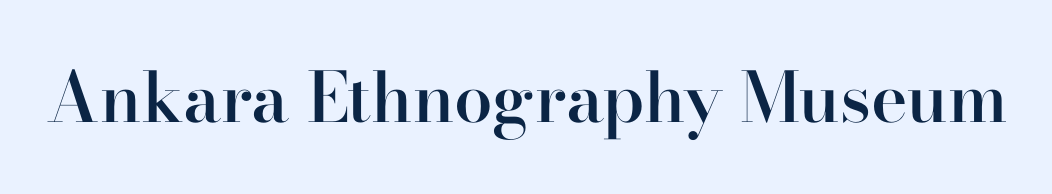
{"serif": "yes", "italic": "no", "bold": "semi", "weight": "semibold", "width": "normal", "stroke_contrast": "high", "x_height": "small", "monospaced": "no", "underline": "no", "letter_spacing": "normal", "letter_spacing_em": 0.0, "glyph_px": 69}
